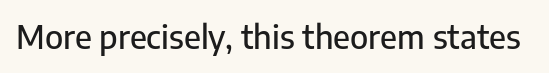
The image shows 32 px sans-serif type, upright; set normal letter spacing, not underlined; low stroke contrast and a medium x-height.
